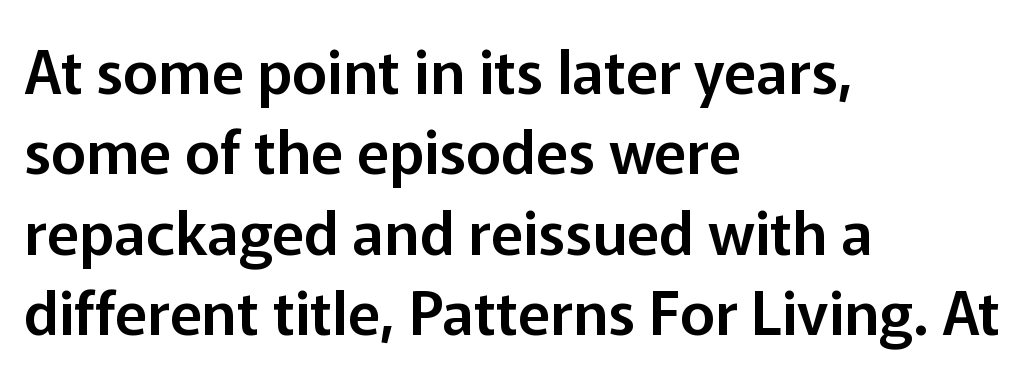
What kind of face is this? One without serifs — a sans. Just letters on the line, the space beneath them empty. The text block is weighted toward the left margin, trailing off unevenly rightward. Is this a fixed-width face? No — the glyphs have proportional, varying widths. Honestly, the row spacing looks completely unremarkable. Tracking here is standard; glyphs follow each other at the usual distance.
